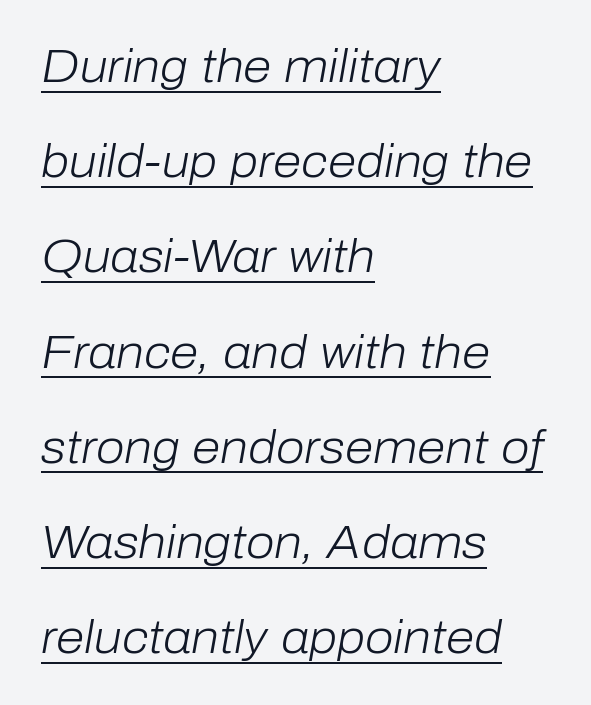
The image shows 46 px light type, italic (leaning right); set left-aligned, loose line spacing (2.07x), normal letter spacing, underlined; low stroke contrast and a medium x-height.
